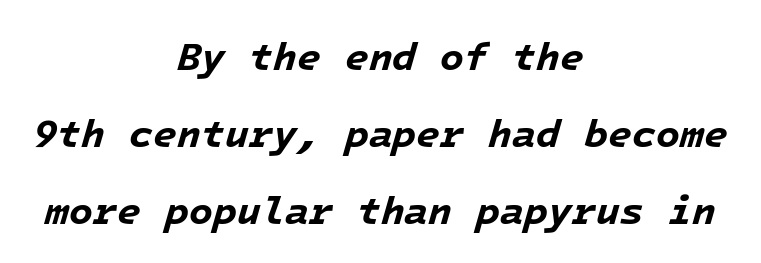
{"italic": "yes", "lean": "right", "slant_degrees": 16, "bold": "yes", "weight": "bold", "width": "normal", "stroke_contrast": "low", "x_height": "medium", "monospaced": "yes", "underline": "no", "align": "center", "line_spacing": "loose", "line_spacing_ratio": 1.97, "letter_spacing": "normal", "letter_spacing_em": 0.0, "glyph_px": 39}
